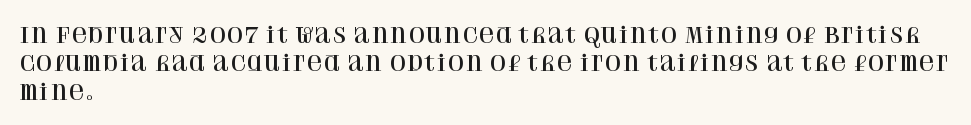
Posture: upright roman. The foot of each line stays bare and open. The passage shown stacks its lines at a standard gap. Alignment: flush left. The horizontal fit of the characters is conventional and even.
